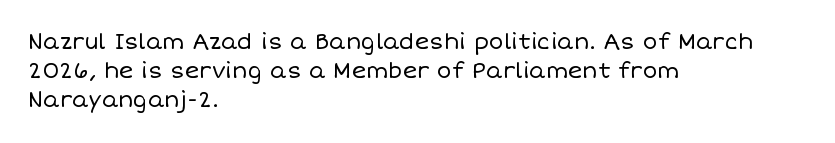
Tall strokes in this sample are plumb rather than angled. The passage shown has conventional tracking throughout. Every row of glyphs begins at an identical x-position on the left. A normal amount of white space separates one row of letters from the next. Type without underlining.
